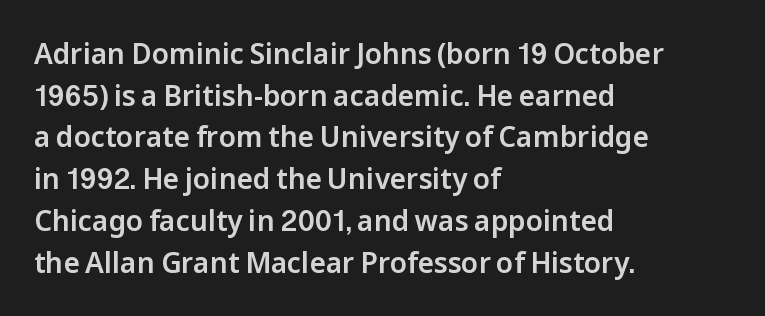
Q: Is the text italic (slanted)? A: No, it is upright.
Q: Is the typeface a serif or a sans-serif typeface? A: Sans-serif.
Q: Is the text underlined? A: No.
Q: How is the paragraph aligned? A: Left-aligned.
Q: Is the spacing between letters normal or unusually wide? A: Normal.
Q: Is the spacing between lines tight, normal or loose? A: Normal.
Q: Width (condensed, normal, or wide)? A: Normal.
Q: Stroke contrast? A: Low.
Q: x-height? A: Medium.
Q: Monospaced? A: No.
